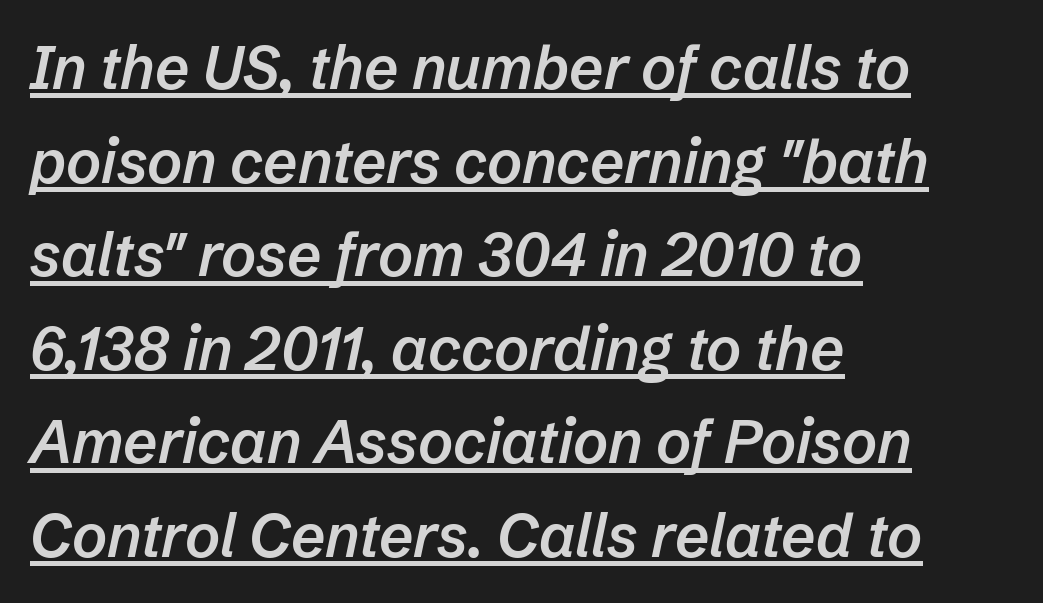
The image shows 60 px semibold type, italic (leaning right); set left-aligned, normal line spacing (1.56x), normal letter spacing, underlined; low stroke contrast and a medium x-height.
